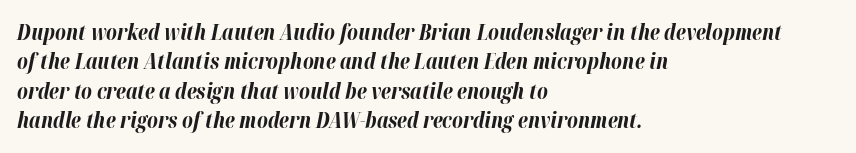
Q: Is the text bold? A: Yes.
Q: Is the text italic (slanted)? A: Yes, it leans right by about 12 degrees.
Q: Is the text underlined? A: No.
Q: How is the paragraph aligned? A: Left-aligned.
Q: Is the spacing between letters normal or unusually wide? A: Normal.
Q: Is the spacing between lines tight, normal or loose? A: Normal.
